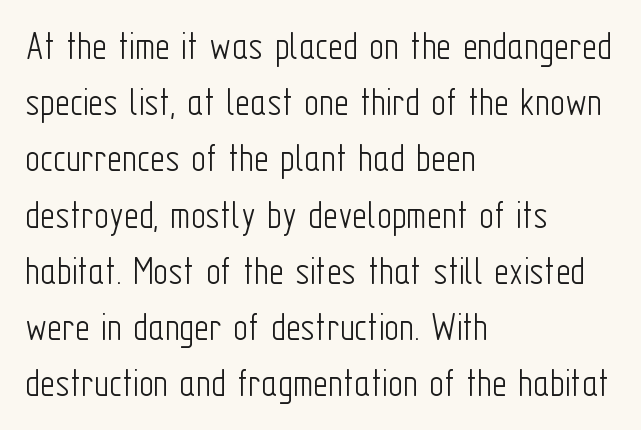
Q: Is the text bold? A: No.
Q: Is the text italic (slanted)? A: No, it is upright.
Q: Is the typeface a serif or a sans-serif typeface? A: Sans-serif.
Q: Is the text underlined? A: No.
Q: How is the paragraph aligned? A: Left-aligned.
Q: Is the spacing between letters normal or unusually wide? A: Normal.
Q: Is the spacing between lines tight, normal or loose? A: Normal.
Q: Width (condensed, normal, or wide)? A: Condensed.
Q: Stroke contrast? A: Low.
Q: x-height? A: Medium.
Q: Monospaced? A: No.
